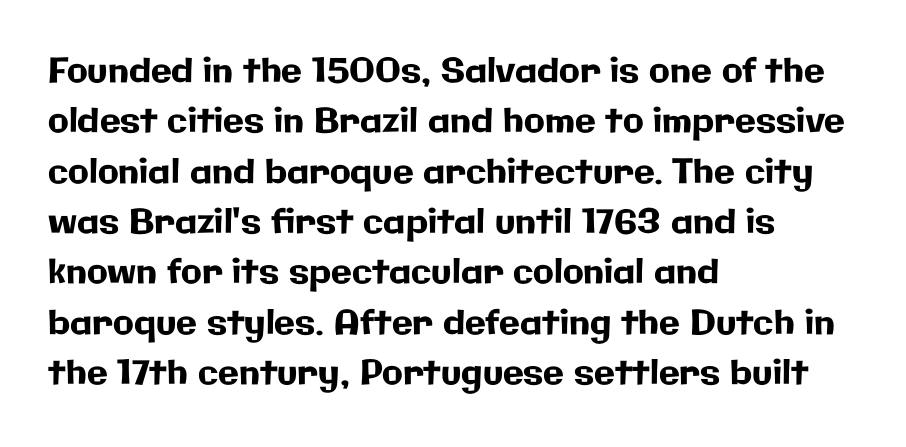
Q: Is the text italic (slanted)? A: No, it is upright.
Q: Is the typeface a serif or a sans-serif typeface? A: Sans-serif.
Q: Is the text underlined? A: No.
Q: How is the paragraph aligned? A: Left-aligned.
Q: Is the spacing between letters normal or unusually wide? A: Normal.
Q: Is the spacing between lines tight, normal or loose? A: Normal.
Q: Width (condensed, normal, or wide)? A: Normal.
Q: Stroke contrast? A: Low.
Q: x-height? A: Medium.
Q: Monospaced? A: No.
